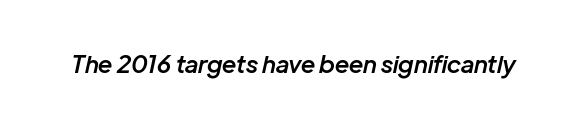
The gaps between neighbouring characters are ordinary and unremarkable. Descenders are the only things crossing below the line. The glyphs have the mass of a demibold cut, below bold. Designer's note — italics engaged.
